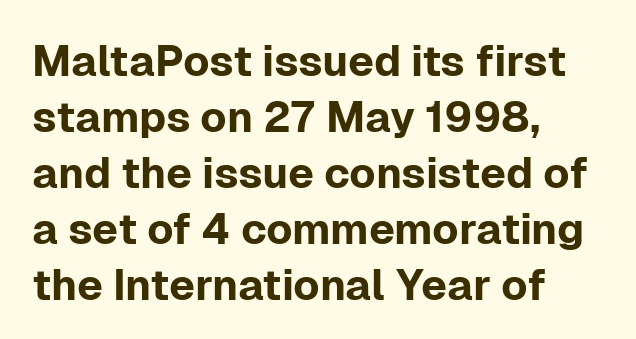
{"serif": "no", "italic": "no", "width": "normal", "stroke_contrast": "low", "x_height": "medium", "monospaced": "no", "underline": "no", "align": "left", "line_spacing": "normal", "line_spacing_ratio": 1.3, "letter_spacing": "normal", "letter_spacing_em": 0.0, "glyph_px": 43}
